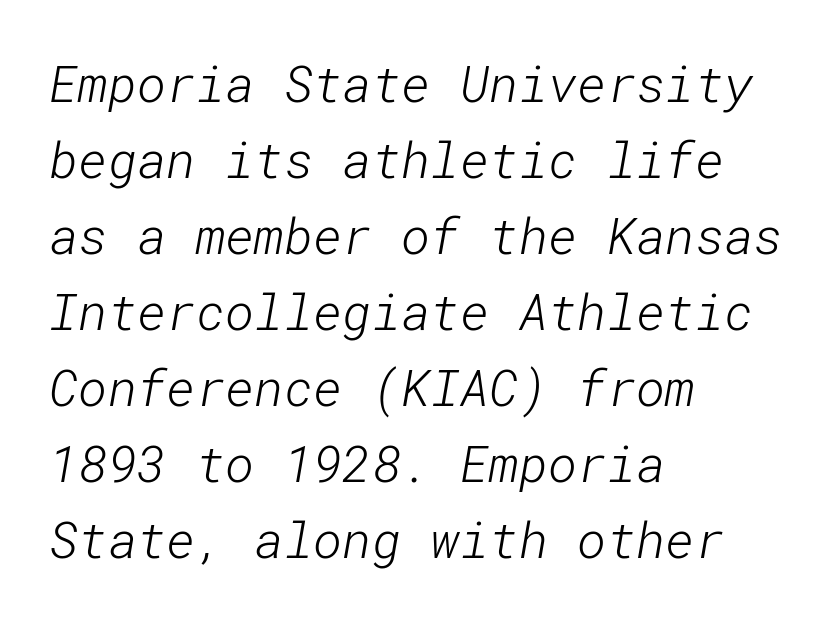
Q: Is the text bold? A: No.
Q: Is the typeface a serif or a sans-serif typeface? A: Sans-serif.
Q: Is the text underlined? A: No.
Q: How is the paragraph aligned? A: Left-aligned.
Q: Is the spacing between letters normal or unusually wide? A: Normal.
Q: Is the spacing between lines tight, normal or loose? A: Normal.
Q: Width (condensed, normal, or wide)? A: Normal.
Q: Stroke contrast? A: Low.
Q: x-height? A: Medium.
